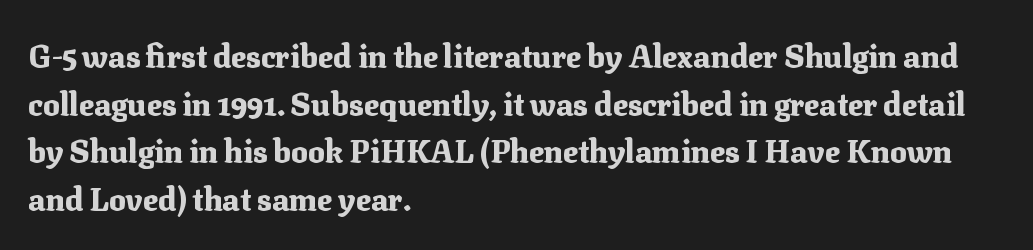
The image shows 31 px heavy serif type, upright; set left-aligned, normal line spacing (1.54x), normal letter spacing, not underlined; medium stroke contrast and a medium x-height.
